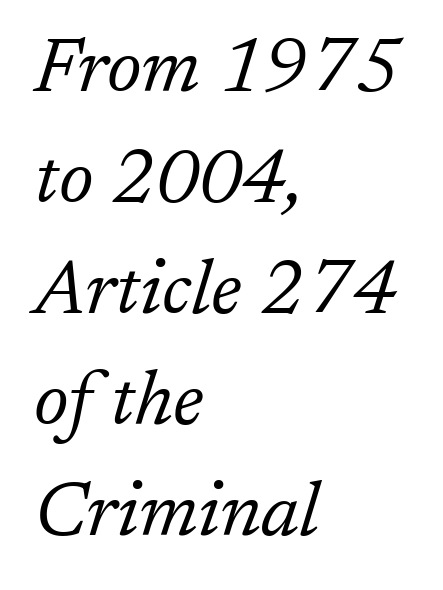
Q: Is the text bold? A: No.
Q: Is the text italic (slanted)? A: Yes, it leans right by about 17 degrees.
Q: Is the typeface a serif or a sans-serif typeface? A: Serif.
Q: Is the text underlined? A: No.
Q: How is the paragraph aligned? A: Left-aligned.
Q: Is the spacing between letters normal or unusually wide? A: Normal.
Q: Is the spacing between lines tight, normal or loose? A: Normal.
Q: Width (condensed, normal, or wide)? A: Normal.
Q: Stroke contrast? A: Low.
Q: x-height? A: Medium.
Q: Monospaced? A: No.
